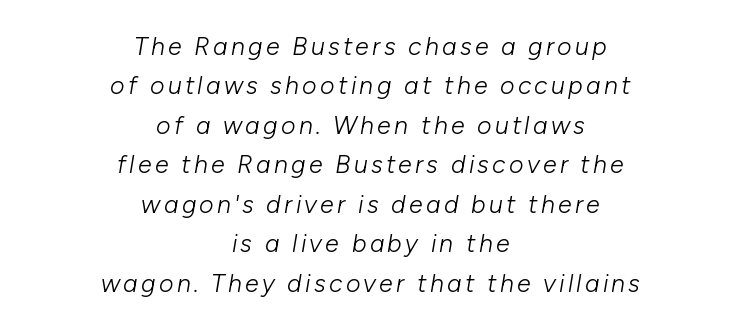
Q: Is the text bold? A: No.
Q: Is the text italic (slanted)? A: Yes, it leans right by about 10 degrees.
Q: Is the text underlined? A: No.
Q: How is the paragraph aligned? A: Centered.
Q: Is the spacing between lines tight, normal or loose? A: Normal.
